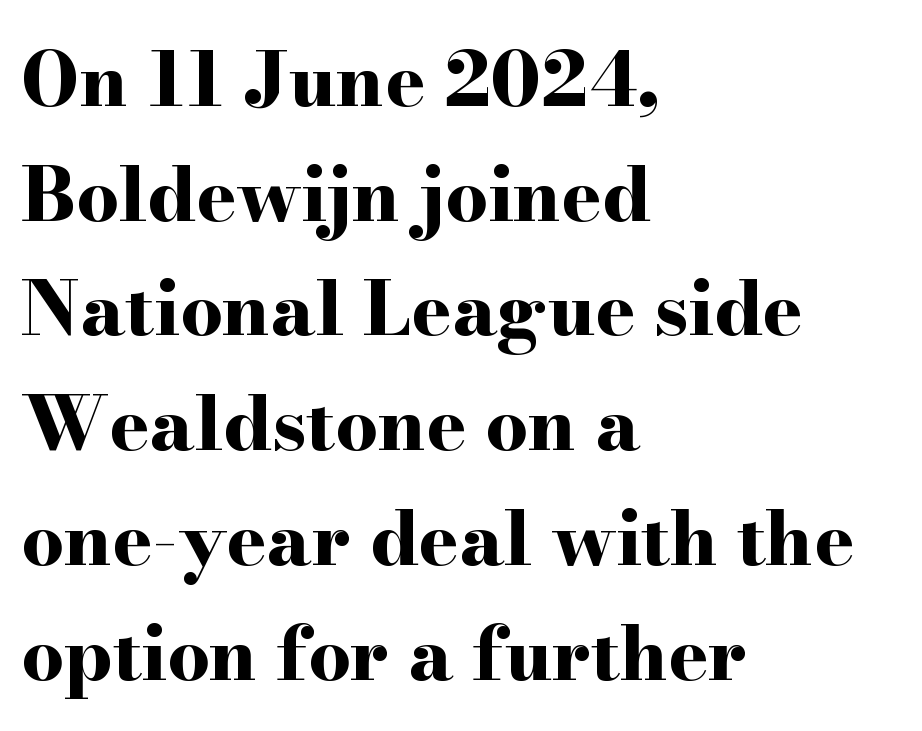
Horizontally, the lines are justified to the leading edge only. On the weight axis this lands at bold, roughly 700. Horizontal bands of white between lines are of average thickness. A serif font was chosen for this passage.
